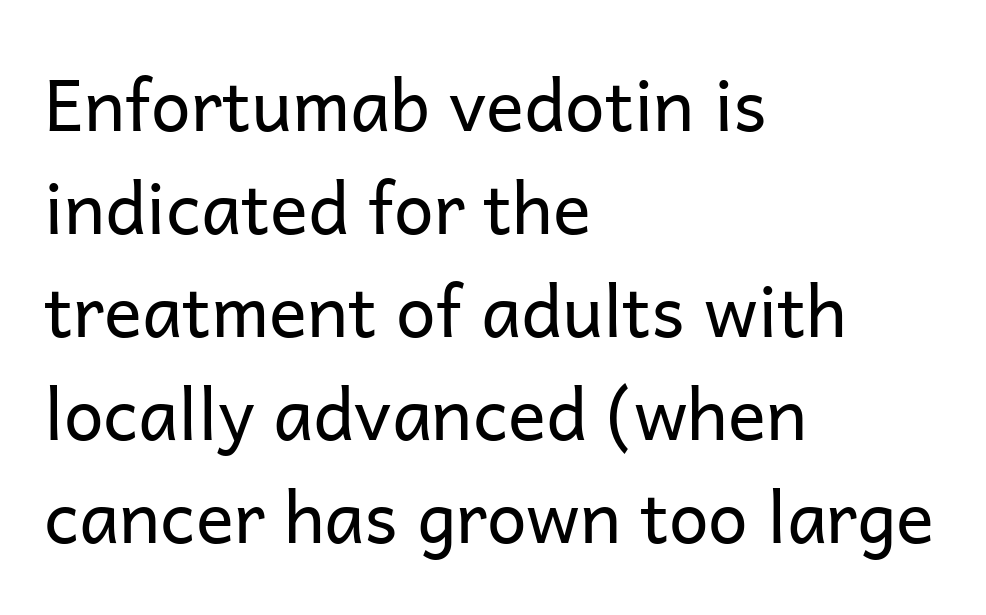
{"serif": "no", "italic": "no", "bold": "no", "weight": "regular", "width": "normal", "stroke_contrast": "low", "x_height": "medium", "monospaced": "no", "underline": "no", "align": "left", "line_spacing": "normal", "line_spacing_ratio": 1.45, "letter_spacing": "normal", "letter_spacing_em": 0.0, "glyph_px": 71}
